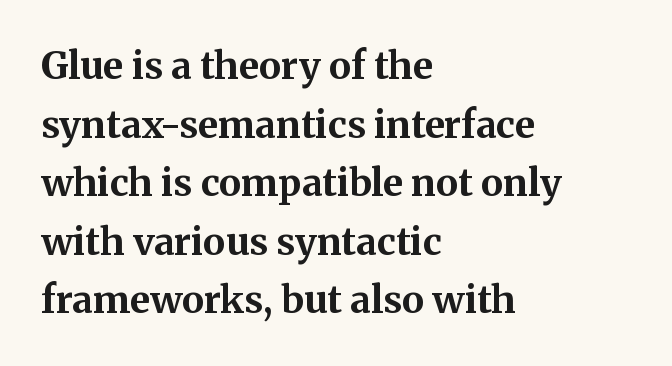
Words float on clear page, feet unadorned. On the weight axis this lands at bold, roughly 700. Compared with typical body copy, the letter spacing here is the same. The lettering holds an erect, upright posture throughout. Is there much room between lines? A standard amount, neither cramped nor airy. Where is the straight margin? On the left.
